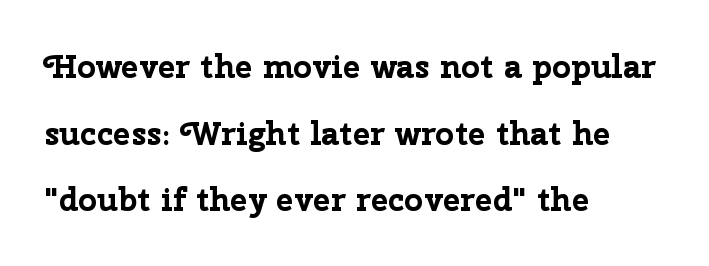
Q: Is the text bold? A: Yes.
Q: Is the text italic (slanted)? A: No, it is upright.
Q: Is the typeface a serif or a sans-serif typeface? A: Sans-serif.
Q: Is the text underlined? A: No.
Q: How is the paragraph aligned? A: Left-aligned.
Q: Is the spacing between letters normal or unusually wide? A: Normal.
Q: Is the spacing between lines tight, normal or loose? A: Loose.
Q: Width (condensed, normal, or wide)? A: Normal.
Q: Stroke contrast? A: Low.
Q: x-height? A: Medium.
Q: Monospaced? A: No.
